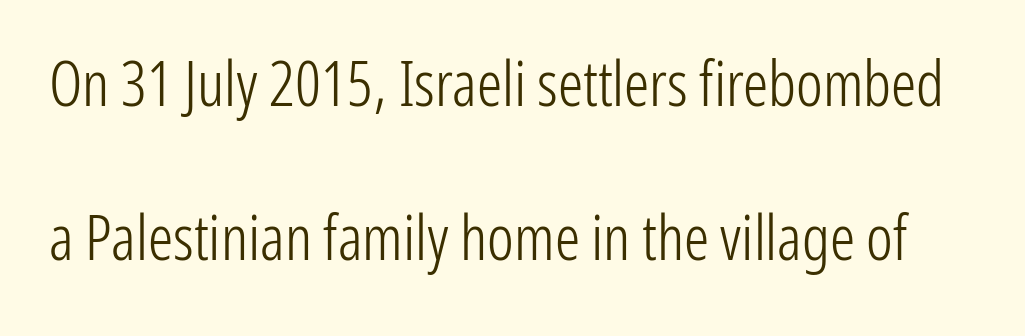
The image shows 63 px light, condensed sans-serif type, upright; set loose line spacing (2.45x), normal letter spacing, not underlined; low stroke contrast and a medium x-height.
